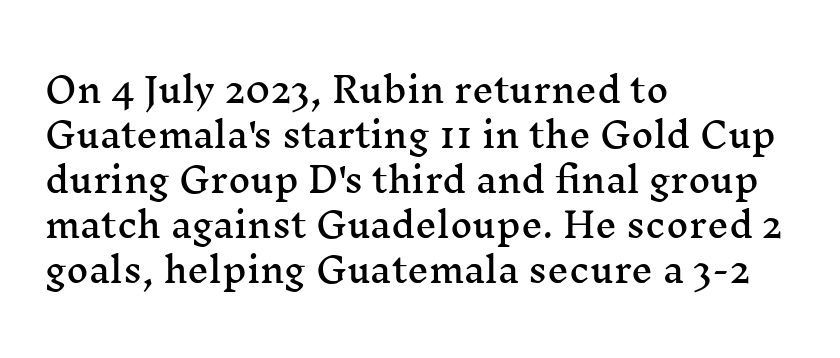
The image shows 34 px wide serif type, upright; set left-aligned, normal line spacing (1.32x), normal letter spacing, not underlined; medium stroke contrast and a medium x-height.
